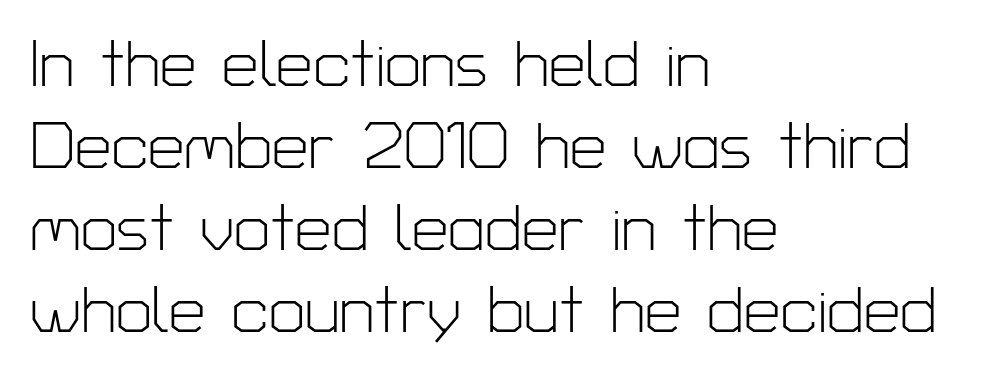
The image shows 65 px light sans-serif type, upright; set left-aligned, normal line spacing (1.26x), normal letter spacing, not underlined; low stroke contrast and a medium x-height.
